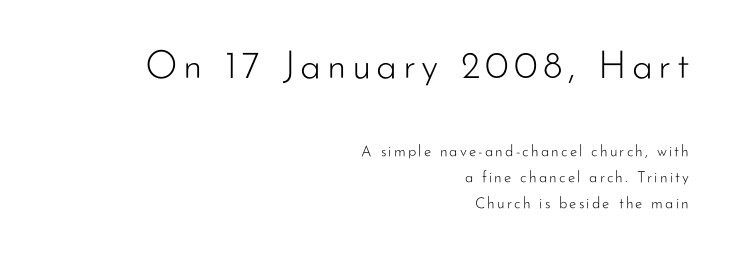
Counters stay open thanks to moderate or lighter strokes. Which margin do the lines hug? The right one — the left edge is uneven. Typographically, this falls in the sans-serif category. These lines were composed using upright roman letters. Descenders hang freely into open space.
